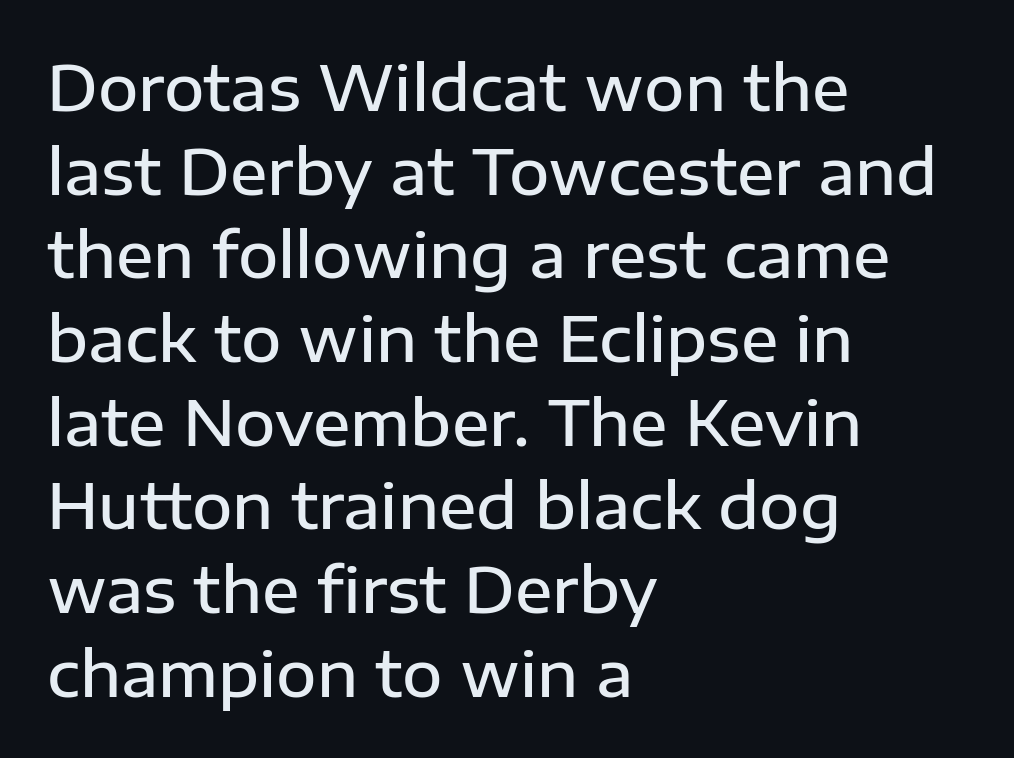
Q: Is the text bold? A: Semi-bold.
Q: Is the text italic (slanted)? A: No, it is upright.
Q: Is the typeface a serif or a sans-serif typeface? A: Sans-serif.
Q: Is the text underlined? A: No.
Q: How is the paragraph aligned? A: Left-aligned.
Q: Is the spacing between letters normal or unusually wide? A: Normal.
Q: Is the spacing between lines tight, normal or loose? A: Normal.
Q: Width (condensed, normal, or wide)? A: Normal.
Q: Stroke contrast? A: Low.
Q: x-height? A: Medium.
Q: Monospaced? A: No.
